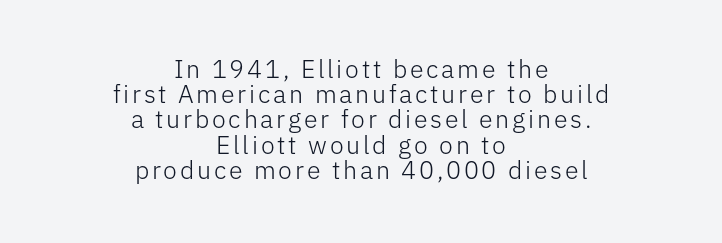
{"italic": "no", "bold": "no", "underline": "no", "align": "center", "line_spacing": "tight", "line_spacing_ratio": 1.01, "glyph_px": 25}
